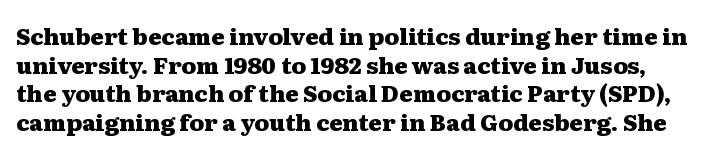
The image shows 23 px bold type, upright; set line spacing 1.24x, normal letter spacing, not underlined.
